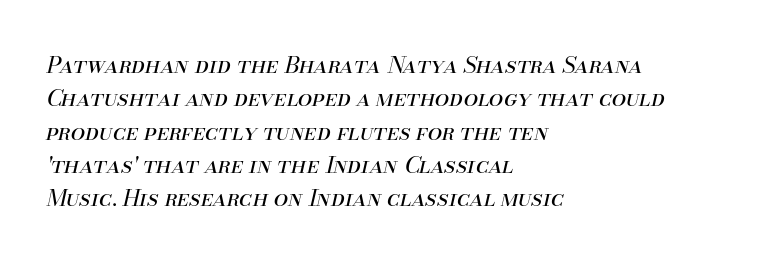
Q: Is the text bold? A: No.
Q: Is the text italic (slanted)? A: Yes, it leans right by about 13 degrees.
Q: Is the text underlined? A: No.
Q: How is the paragraph aligned? A: Left-aligned.
Q: Is the spacing between letters normal or unusually wide? A: Normal.
Q: Is the spacing between lines tight, normal or loose? A: Normal.
